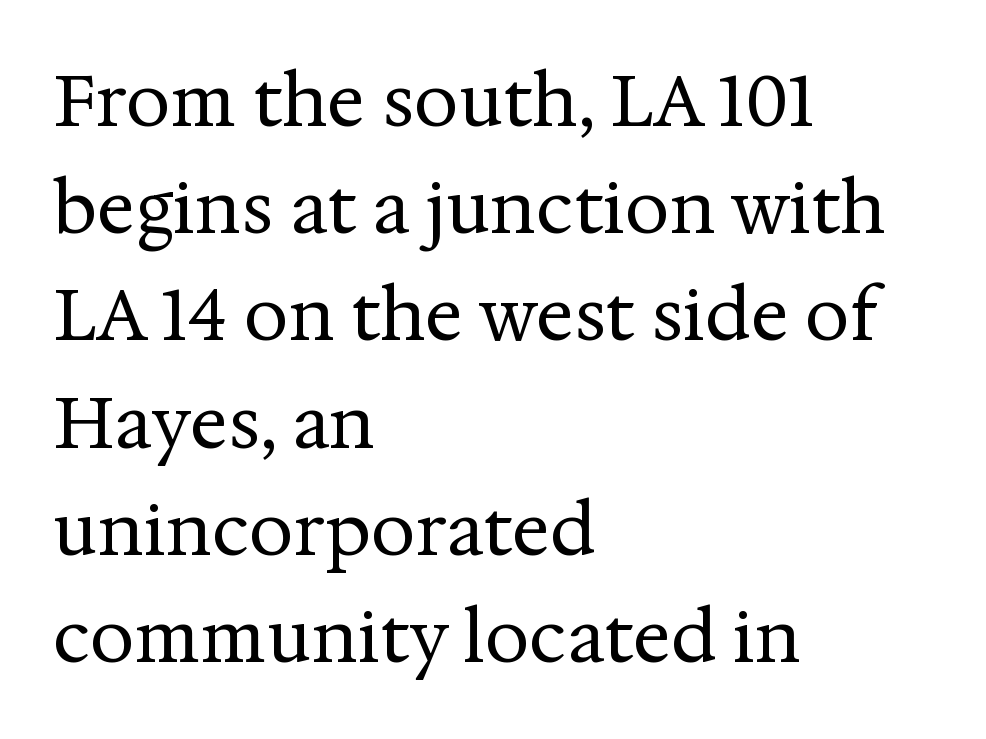
Q: Is the text bold? A: No.
Q: Is the text italic (slanted)? A: No, it is upright.
Q: Is the typeface a serif or a sans-serif typeface? A: Serif.
Q: Is the text underlined? A: No.
Q: How is the paragraph aligned? A: Left-aligned.
Q: Is the spacing between letters normal or unusually wide? A: Normal.
Q: Is the spacing between lines tight, normal or loose? A: Normal.
Q: Width (condensed, normal, or wide)? A: Normal.
Q: Stroke contrast? A: Medium.
Q: x-height? A: Medium.
Q: Monospaced? A: No.
